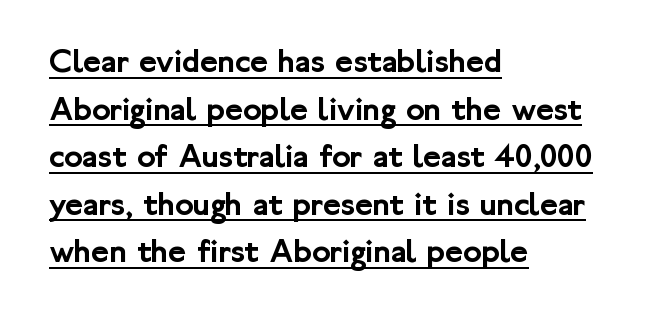
{"serif": "no", "italic": "no", "width": "normal", "stroke_contrast": "low", "x_height": "medium", "monospaced": "no", "underline": "yes", "align": "left", "line_spacing": "normal", "line_spacing_ratio": 1.4, "letter_spacing": "normal", "letter_spacing_em": 0.0, "glyph_px": 34}
